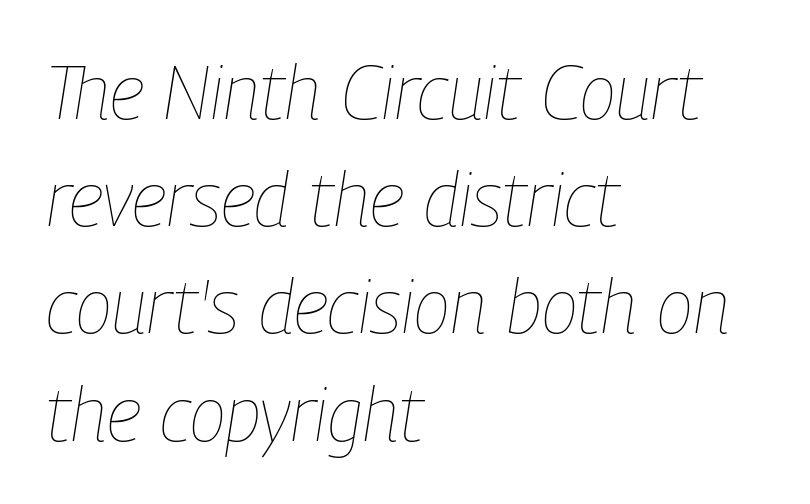
The image shows 75 px thin, condensed type, italic (leaning right); set left-aligned, normal line spacing (1.43x), normal letter spacing, not underlined; low stroke contrast and a medium x-height.
